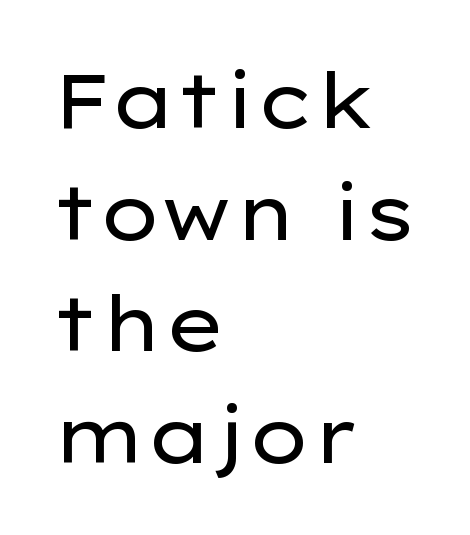
The image shows 76 px regular-weight, wide sans-serif type, upright; set left-aligned, normal line spacing (1.47x), normal letter spacing, not underlined; low stroke contrast and a medium x-height.
